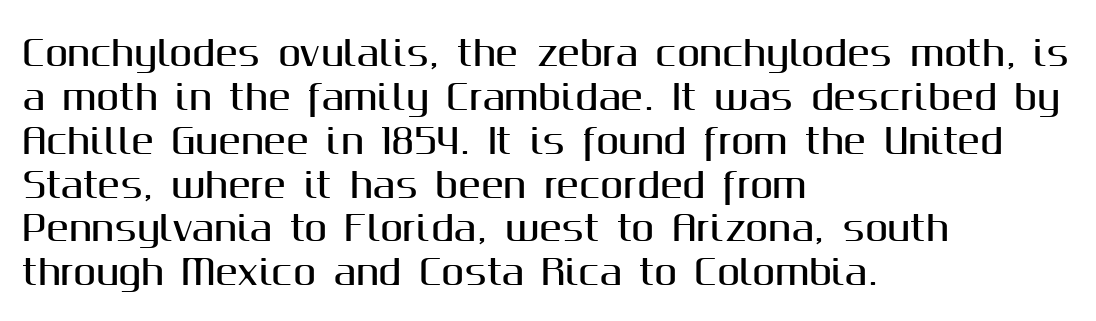
Q: Is the text italic (slanted)? A: No, it is upright.
Q: Is the typeface a serif or a sans-serif typeface? A: Sans-serif.
Q: Is the text underlined? A: No.
Q: How is the paragraph aligned? A: Left-aligned.
Q: Is the spacing between letters normal or unusually wide? A: Normal.
Q: Is the spacing between lines tight, normal or loose? A: Normal.
Q: Width (condensed, normal, or wide)? A: Normal.
Q: Stroke contrast? A: Medium.
Q: x-height? A: Medium.
Q: Monospaced? A: No.
